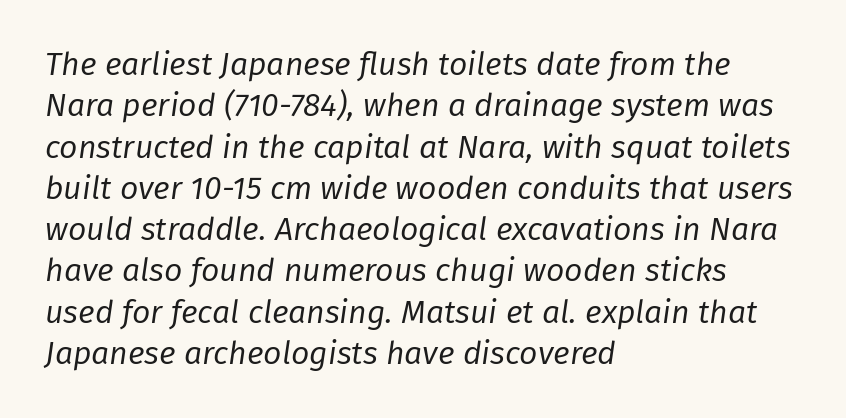
{"italic": "yes", "lean": "right", "slant_degrees": 8, "bold": "no", "weight": "regular", "width": "normal", "stroke_contrast": "low", "x_height": "medium", "monospaced": "no", "underline": "no", "align": "left", "line_spacing": "normal", "line_spacing_ratio": 1.29, "letter_spacing": "normal", "letter_spacing_em": 0.0, "glyph_px": 32}
